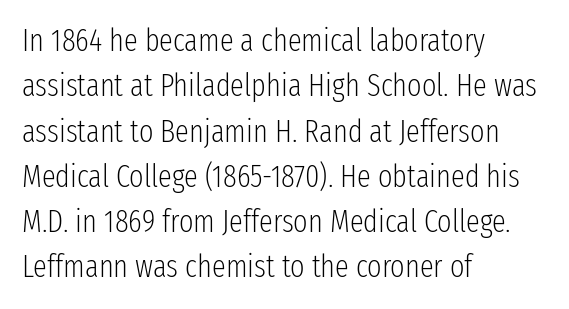
Each word holds together tightly as a unit, with standard inter-letter gaps. Ink coverage per letter is moderate at most. The paragraph has a hard left edge and a soft right edge. It's the straight-up-and-down kind of type. One glance says typical: line gaps are just what's usual. Examine the stroke ends and you'll find no serifs.
